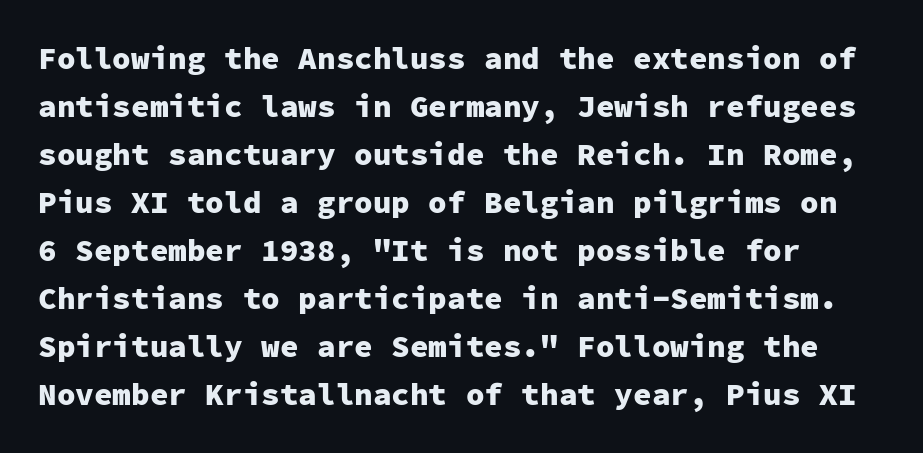
Q: Is the text bold? A: Yes.
Q: Is the text italic (slanted)? A: No, it is upright.
Q: Is the typeface a serif or a sans-serif typeface? A: Sans-serif.
Q: Is the text underlined? A: No.
Q: How is the paragraph aligned? A: Left-aligned.
Q: Is the spacing between letters normal or unusually wide? A: Normal.
Q: Is the spacing between lines tight, normal or loose? A: Normal.
Q: Width (condensed, normal, or wide)? A: Normal.
Q: Stroke contrast? A: Low.
Q: x-height? A: Medium.
Q: Monospaced? A: Yes.
